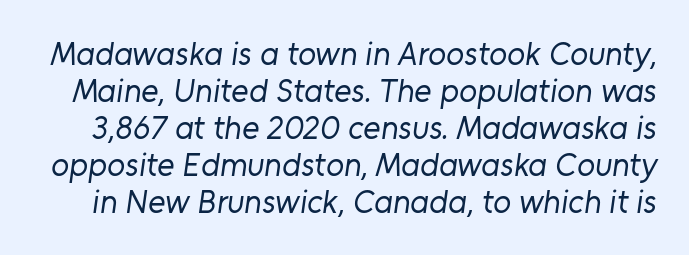
The image shows 33 px regular-weight sans-serif type; set tight line spacing (1.12x), normal letter spacing, not underlined; low stroke contrast and a medium x-height.
